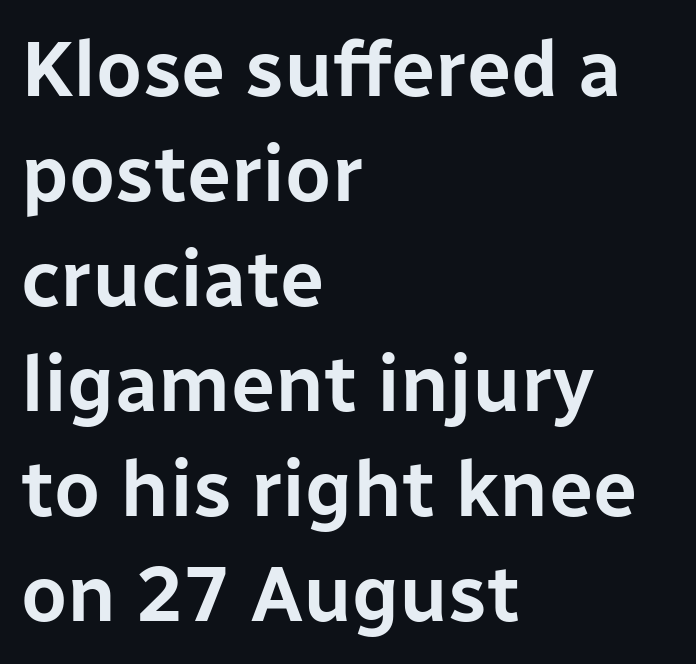
{"serif": "no", "italic": "no", "width": "normal", "stroke_contrast": "low", "x_height": "medium", "monospaced": "no", "underline": "no", "align": "left", "line_spacing": "normal", "line_spacing_ratio": 1.33, "letter_spacing": "normal", "letter_spacing_em": 0.0, "glyph_px": 79}
